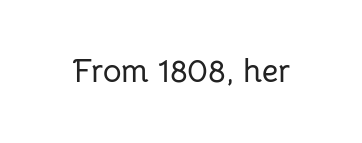
Rendered with straight, roman letterforms. You could not count columns in this text — the font is proportionally spaced. Rule under the text: the space is simply empty. The letters carry no serifs — their stems end cleanly without finishing strokes. This sample uses plain, unmodified letter spacing.
